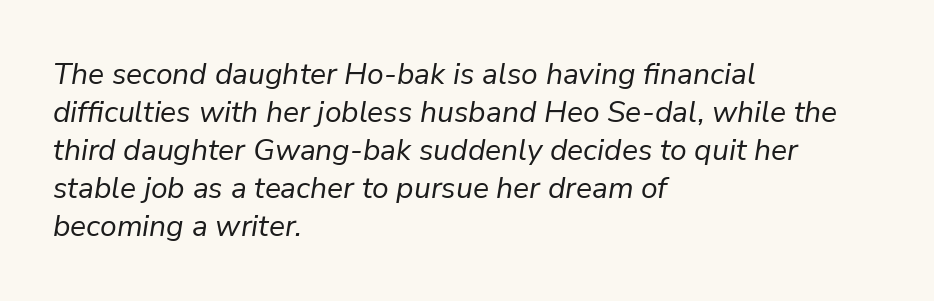
The image shows 30 px regular-weight type, italic (leaning right); set left-aligned, normal line spacing (1.27x), normal letter spacing, not underlined; low stroke contrast and a medium x-height.
